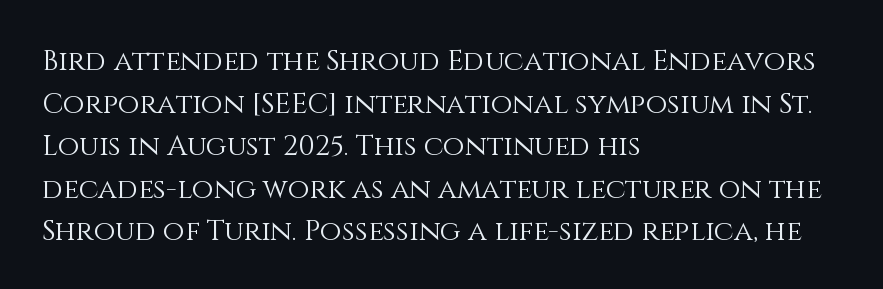
Counters stay open thanks to moderate or lighter strokes. Do the letters lean? They stand straight. Left-aligned paragraph, ragged on the right. The vertical gap from one line to the next is medium.
